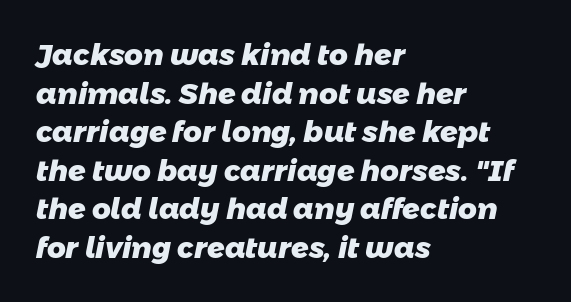
{"serif": "no", "bold": "yes", "weight": "heavy", "width": "normal", "stroke_contrast": "low", "x_height": "medium", "monospaced": "no", "underline": "no", "align": "left", "line_spacing": "normal", "line_spacing_ratio": 1.33, "letter_spacing": "normal", "letter_spacing_em": 0.0, "glyph_px": 29}
